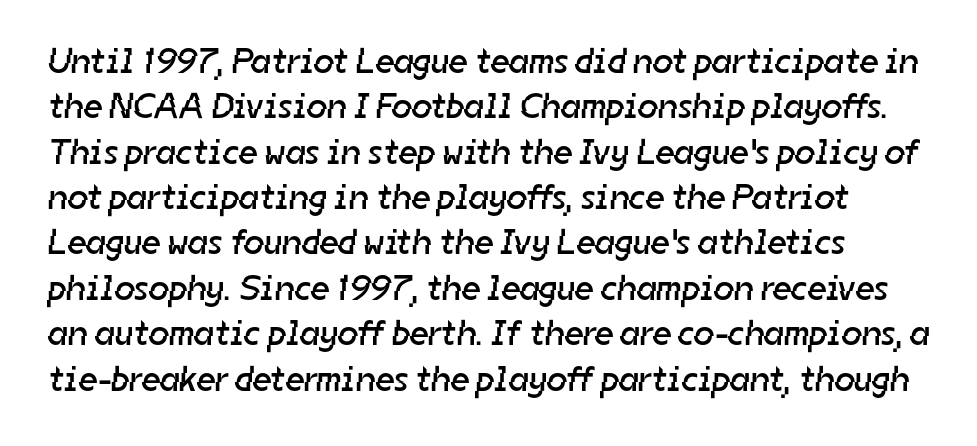
The image shows 36 px regular-weight sans-serif type; set normal line spacing (1.26x), normal letter spacing, not underlined; low stroke contrast and a medium x-height.
